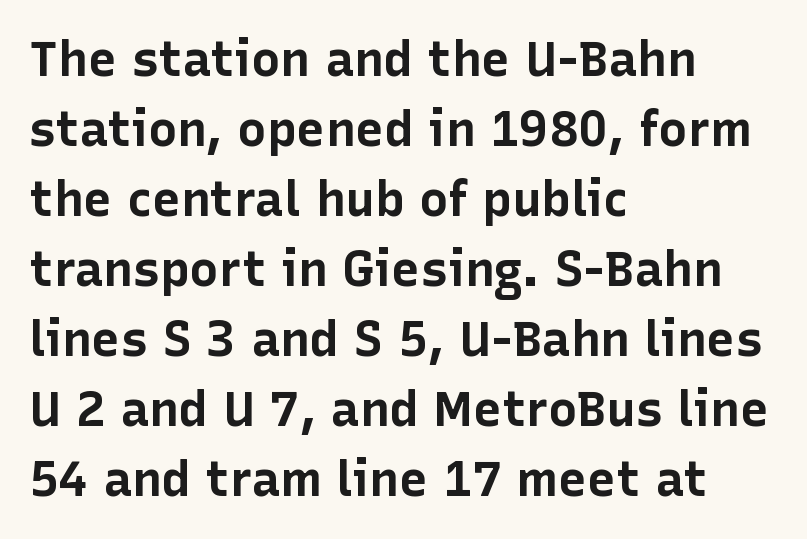
{"serif": "no", "italic": "no", "bold": "yes", "weight": "bold", "width": "normal", "stroke_contrast": "low", "x_height": "medium", "monospaced": "no", "underline": "no", "align": "left", "line_spacing": "normal", "line_spacing_ratio": 1.43, "letter_spacing": "normal", "letter_spacing_em": 0.0, "glyph_px": 49}
